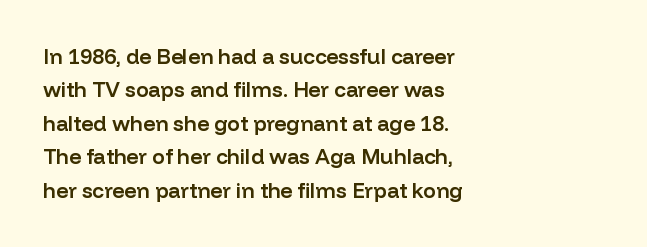
Q: Is the text bold? A: Semi-bold.
Q: Is the text italic (slanted)? A: No, it is upright.
Q: Is the text underlined? A: No.
Q: How is the paragraph aligned? A: Left-aligned.
Q: Is the spacing between letters normal or unusually wide? A: Normal.
Q: Is the spacing between lines tight, normal or loose? A: Normal.
